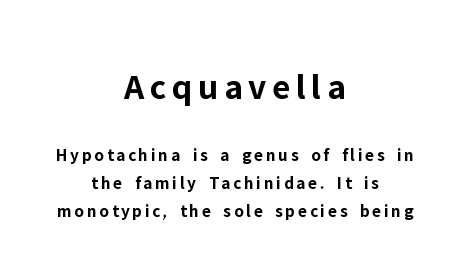
The image shows 37 px bold sans-serif type, upright; set centered, normal line spacing (1.55x), not underlined; the first (top) block is 2.06x larger; low stroke contrast and a medium x-height.
